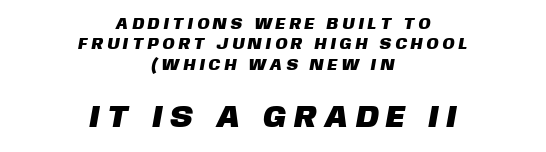
A typesetter would call this proportional, since set widths differ per character. Horizontal alignment here is central, giving a formal, balanced look. The passage shown stacks its lines at a standard gap. The rendering shows plain stroke endings on the letterforms — a sans-serif design. This sample uses expanded letter spacing, leaving extra air between glyphs.
